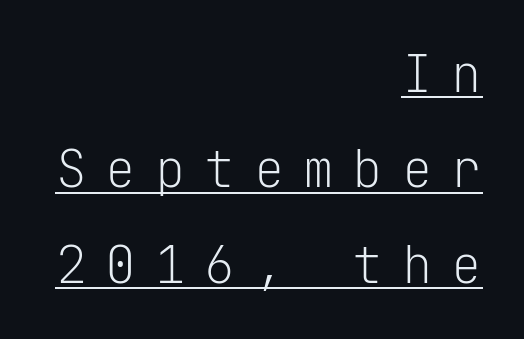
Upright lettering throughout. A typographer would call this underscored text. Note: no serifs on the glyphs. Observe the wide spacing: letters keep a clear distance from each other.
